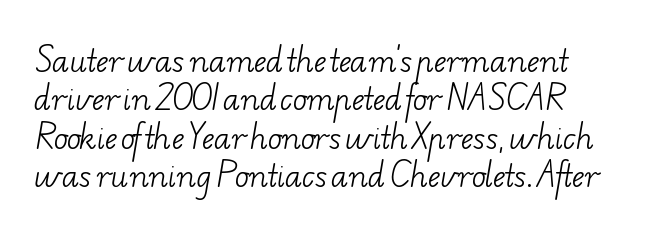
The image shows 29 px light, wide serif type; set normal line spacing (1.32x), normal letter spacing, not underlined; low stroke contrast and a small x-height.
